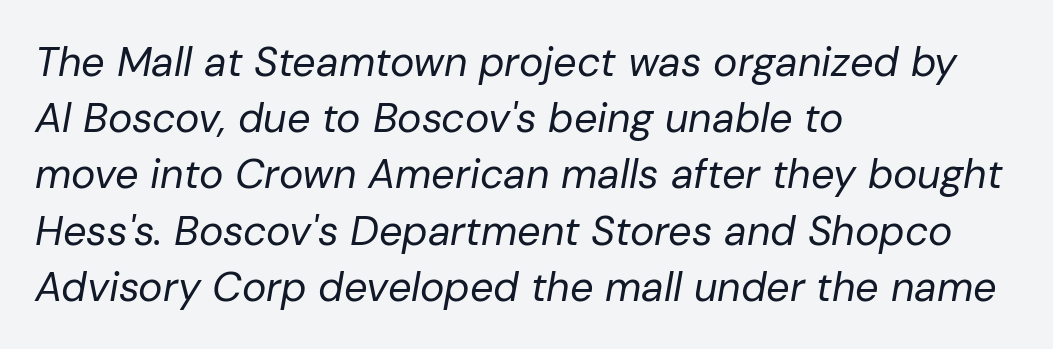
The image shows 41 px regular-weight type, italic (leaning right); set left-aligned, normal line spacing (1.37x), normal letter spacing, not underlined; low stroke contrast and a medium x-height.
